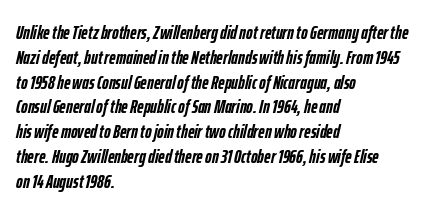
These lines were composed using italics. Words float on clear page, feet unadorned. The lines in this sample share a left origin and differ only in where they stop. Summary of weight: heavy, a full bold. The rendering keeps characters at their native spacing.
